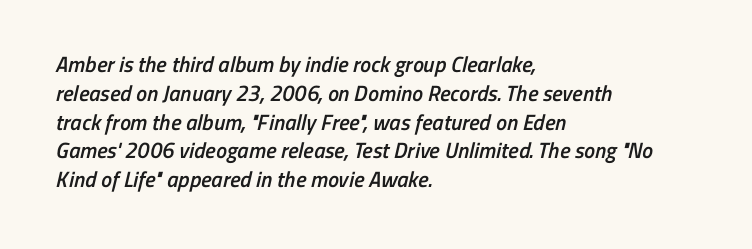
The image shows 22 px text type; set left-aligned, normal line spacing (1.31x), normal letter spacing, not underlined.
